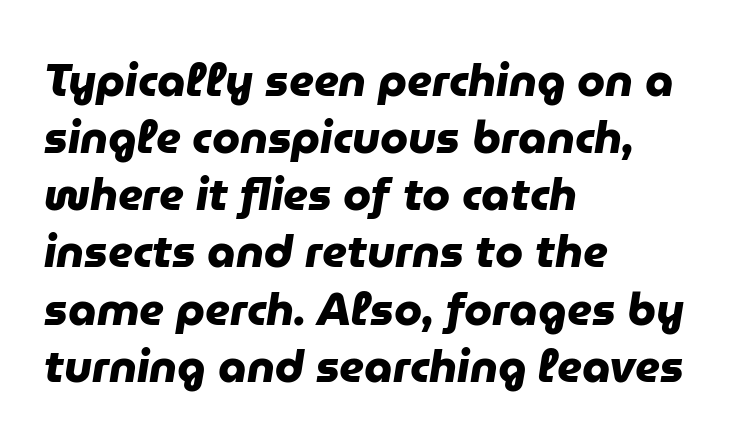
Q: Is the text bold? A: Yes.
Q: Is the typeface a serif or a sans-serif typeface? A: Sans-serif.
Q: Is the text underlined? A: No.
Q: How is the paragraph aligned? A: Left-aligned.
Q: Is the spacing between letters normal or unusually wide? A: Normal.
Q: Is the spacing between lines tight, normal or loose? A: Normal.
Q: Width (condensed, normal, or wide)? A: Normal.
Q: Stroke contrast? A: Low.
Q: x-height? A: Medium.
Q: Monospaced? A: No.
